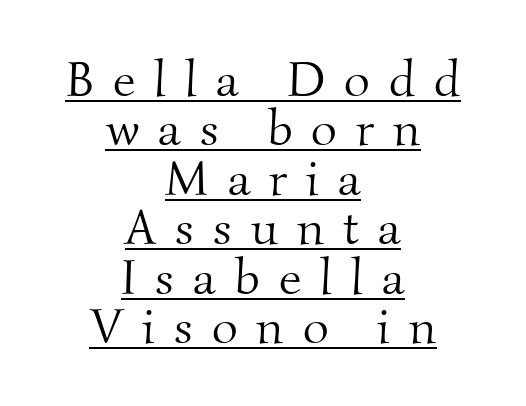
The image shows 50 px light serif type; set centered, tight line spacing (0.99x), unusually wide letter spacing (+0.38 em), underlined; medium stroke contrast and a small x-height.
